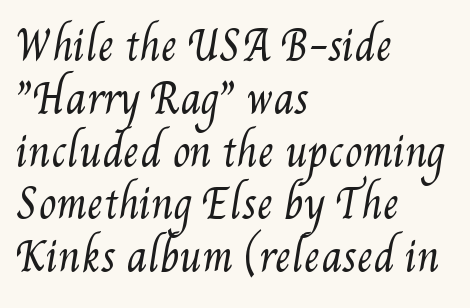
Q: Is the text bold? A: No.
Q: Is the text underlined? A: No.
Q: How is the paragraph aligned? A: Left-aligned.
Q: Is the spacing between letters normal or unusually wide? A: Normal.
Q: Is the spacing between lines tight, normal or loose? A: Normal.
Q: Width (condensed, normal, or wide)? A: Condensed.
Q: Stroke contrast? A: Medium.
Q: x-height? A: Small.
Q: Monospaced? A: No.
